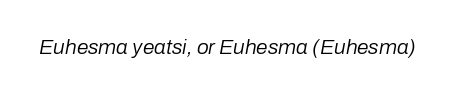
{"italic": "yes", "lean": "right", "slant_degrees": 10, "bold": "no", "underline": "no", "letter_spacing": "normal", "letter_spacing_em": 0.0, "glyph_px": 21}
